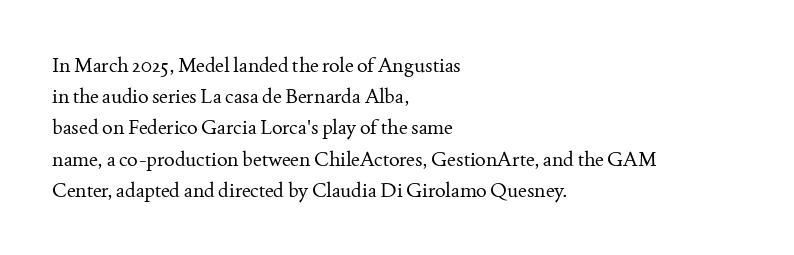
Between one letter and the next there's only the usual sliver of space. Letters rest on an invisible, unmarked baseline. Does the copy run flush right? No — it runs flush left. Nothing heavy about these letters — not bold at all.
